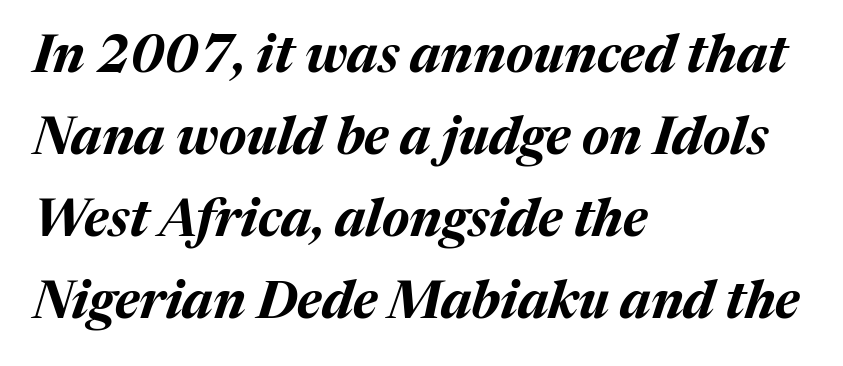
The text carries the slant typical of an italic or oblique font. Is the letter spacing exaggerated? No — it looks like the ordinary default. Chunky letters — that's bold for sure. Decoration check: the copy has no underline.
